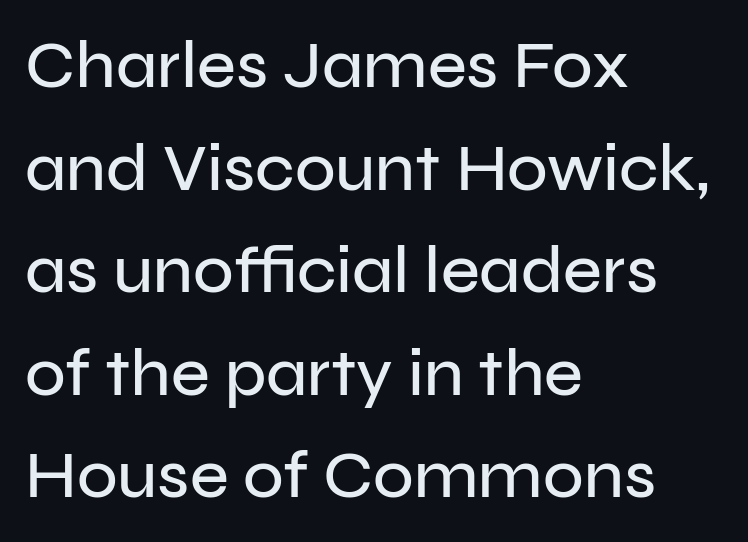
Q: Is the text italic (slanted)? A: No, it is upright.
Q: Is the typeface a serif or a sans-serif typeface? A: Sans-serif.
Q: Is the text underlined? A: No.
Q: How is the paragraph aligned? A: Left-aligned.
Q: Is the spacing between letters normal or unusually wide? A: Normal.
Q: Is the spacing between lines tight, normal or loose? A: Normal.
Q: Width (condensed, normal, or wide)? A: Normal.
Q: Stroke contrast? A: Low.
Q: x-height? A: Medium.
Q: Monospaced? A: No.
